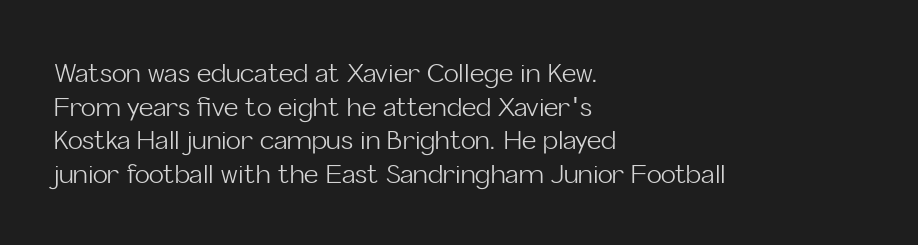
Honestly, there is no underline to notice here at all. When letters stand straight like this, we call the style roman or upright. The passage shown stacks its lines at a standard gap. Horizontal alignment here is leftward, the default for most running prose. Ink coverage per letter is moderate at most.
